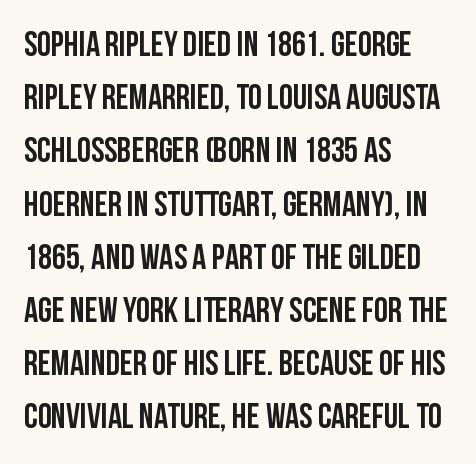
Q: Is the text italic (slanted)? A: No, it is upright.
Q: Is the typeface a serif or a sans-serif typeface? A: Sans-serif.
Q: Is the text underlined? A: No.
Q: How is the paragraph aligned? A: Left-aligned.
Q: Is the spacing between letters normal or unusually wide? A: Normal.
Q: Is the spacing between lines tight, normal or loose? A: Normal.
Q: Width (condensed, normal, or wide)? A: Condensed.
Q: Stroke contrast? A: Low.
Q: x-height? A: Large.
Q: Monospaced? A: No.
